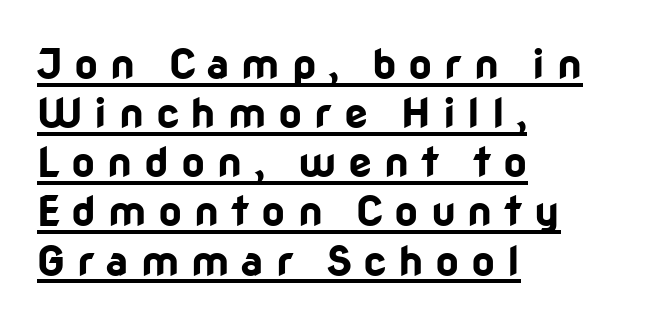
Q: Is the text bold? A: Yes.
Q: Is the text italic (slanted)? A: No, it is upright.
Q: Is the typeface a serif or a sans-serif typeface? A: Sans-serif.
Q: Is the text underlined? A: Yes.
Q: How is the paragraph aligned? A: Left-aligned.
Q: Is the spacing between letters normal or unusually wide? A: Unusually wide.
Q: Width (condensed, normal, or wide)? A: Normal.
Q: Stroke contrast? A: Low.
Q: x-height? A: Medium.
Q: Monospaced? A: No.
